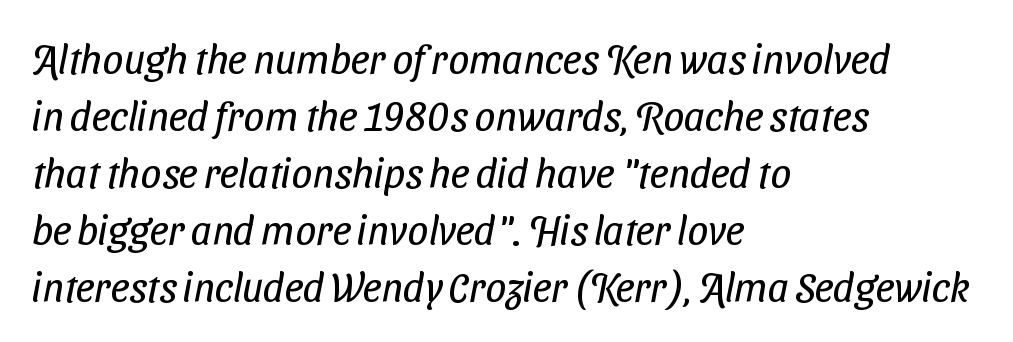
The image shows 41 px regular-weight, condensed sans-serif type; set left-aligned, normal line spacing (1.39x), normal letter spacing, not underlined; low stroke contrast and a medium x-height.
